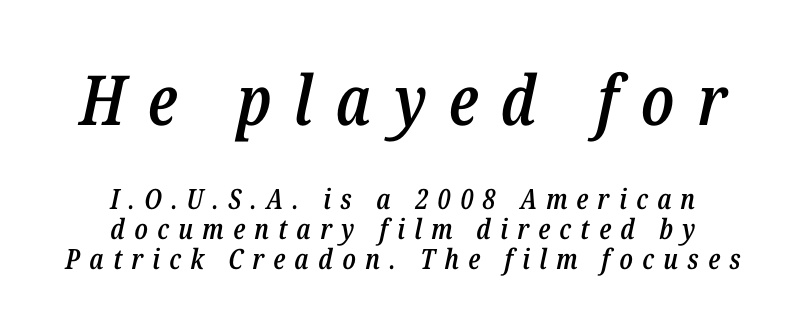
The whitespace from short lines is split evenly between both sides. Check under the words: just untouched page. Cramped leading. The face used here is proportionally spaced, like ordinary book or web type.
